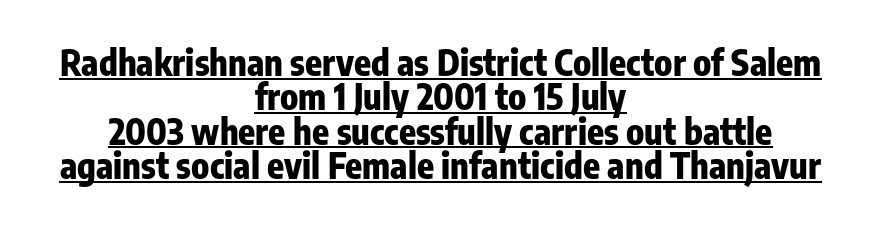
{"serif": "no", "italic": "no", "bold": "yes", "weight": "heavy", "width": "condensed", "stroke_contrast": "low", "x_height": "medium", "monospaced": "no", "underline": "yes", "align": "center", "line_spacing": "tight", "line_spacing_ratio": 0.98, "letter_spacing": "normal", "letter_spacing_em": 0.0, "glyph_px": 35}
